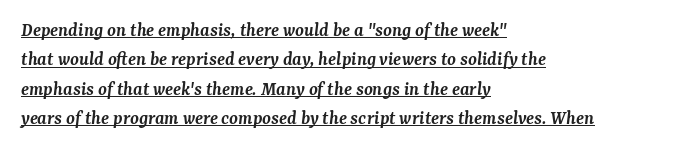
{"italic": "yes", "lean": "right", "slant_degrees": 7, "bold": "semi", "underline": "yes", "align": "left", "line_spacing": "normal", "line_spacing_ratio": 1.47, "letter_spacing": "normal", "letter_spacing_em": 0.0, "glyph_px": 20}
